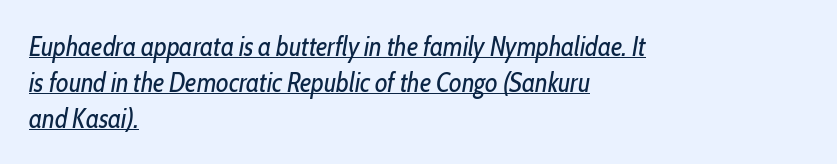
Short note: letters normally spaced. Stroke thickness stays within the range of a standard reading face or lighter. An italicized treatment has been applied to the whole sample. This is underlined copy, the kind a proofreader might mark for attention. Quick note: interline space is typical.
